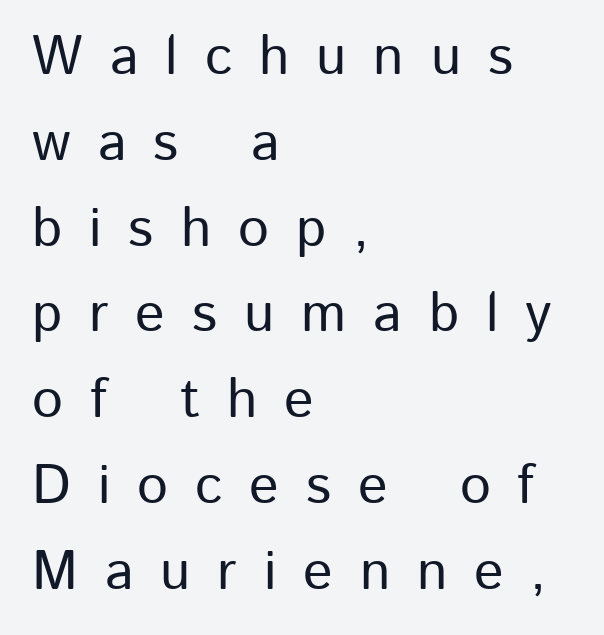
Does the lettering tilt? It doesn't — this is upright. The passage shown is typeset with a sans-serif family. The strip under each line holds only bare page. The tracking jumps out immediately: characters are airy and widely separated. Is there much room between lines? A standard amount, neither cramped nor airy. Horizontal alignment here is leftward, the default for most running prose.
